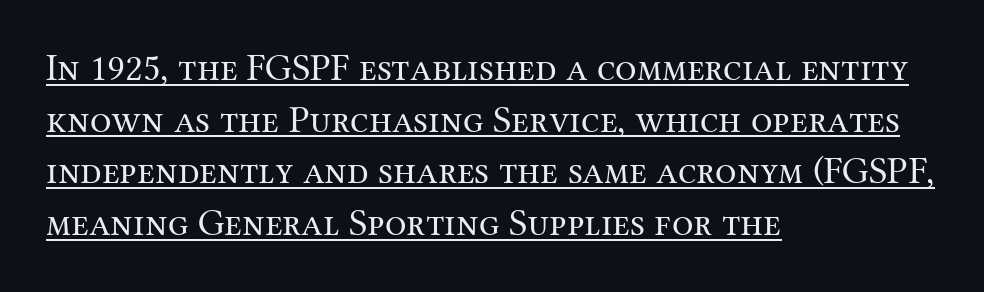
Q: Is the text bold? A: No.
Q: Is the text italic (slanted)? A: No, it is upright.
Q: Is the typeface a serif or a sans-serif typeface? A: Serif.
Q: Is the text underlined? A: Yes.
Q: How is the paragraph aligned? A: Left-aligned.
Q: Is the spacing between letters normal or unusually wide? A: Normal.
Q: Is the spacing between lines tight, normal or loose? A: Normal.
Q: Width (condensed, normal, or wide)? A: Normal.
Q: Stroke contrast? A: Medium.
Q: x-height? A: Medium.
Q: Monospaced? A: No.
